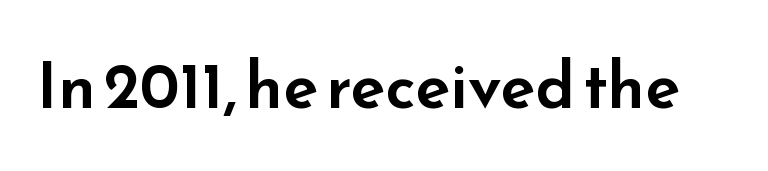
The image shows 64 px wide sans-serif type, upright; set normal letter spacing, not underlined; low stroke contrast and a small x-height.
